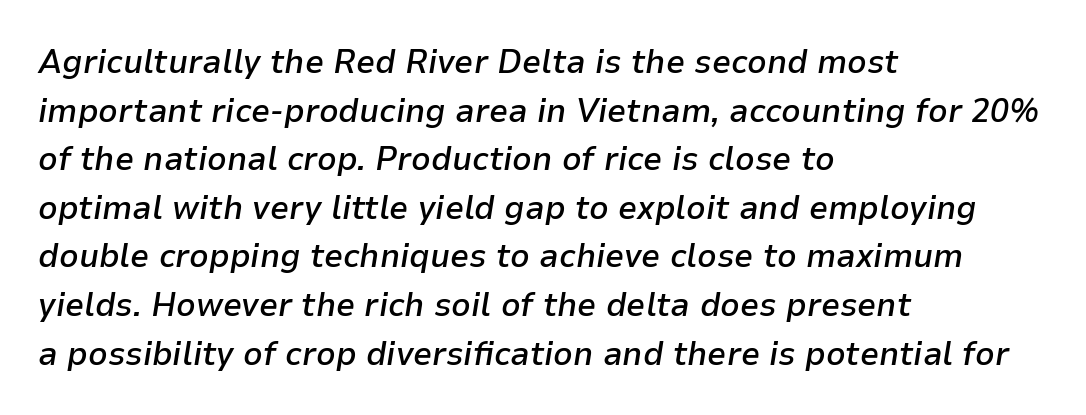
The image shows 34 px semibold type, italic (leaning right); set left-aligned, normal line spacing (1.43x), normal letter spacing, not underlined; low stroke contrast and a medium x-height.
